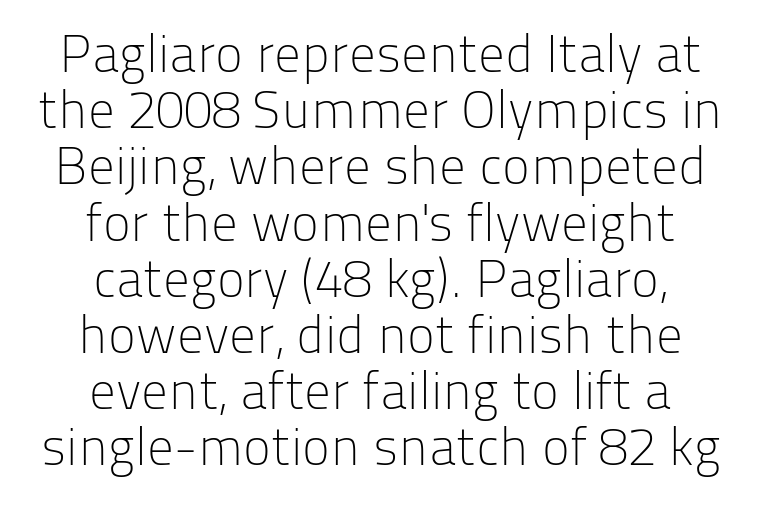
Q: Is the text bold? A: No.
Q: Is the text italic (slanted)? A: No, it is upright.
Q: Is the typeface a serif or a sans-serif typeface? A: Sans-serif.
Q: Is the text underlined? A: No.
Q: How is the paragraph aligned? A: Centered.
Q: Is the spacing between letters normal or unusually wide? A: Normal.
Q: Is the spacing between lines tight, normal or loose? A: Tight.
Q: Width (condensed, normal, or wide)? A: Normal.
Q: Stroke contrast? A: Low.
Q: x-height? A: Medium.
Q: Monospaced? A: No.
